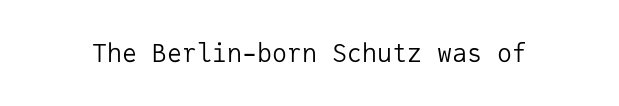
The image shows 25 px text type, upright; set normal letter spacing, not underlined.
